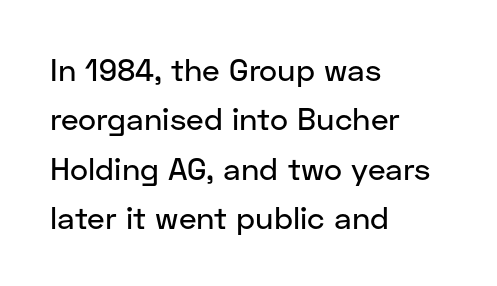
Q: Is the text italic (slanted)? A: No, it is upright.
Q: Is the typeface a serif or a sans-serif typeface? A: Sans-serif.
Q: Is the text underlined? A: No.
Q: How is the paragraph aligned? A: Left-aligned.
Q: Is the spacing between letters normal or unusually wide? A: Normal.
Q: Is the spacing between lines tight, normal or loose? A: Normal.
Q: Width (condensed, normal, or wide)? A: Normal.
Q: Stroke contrast? A: Low.
Q: x-height? A: Medium.
Q: Monospaced? A: No.
